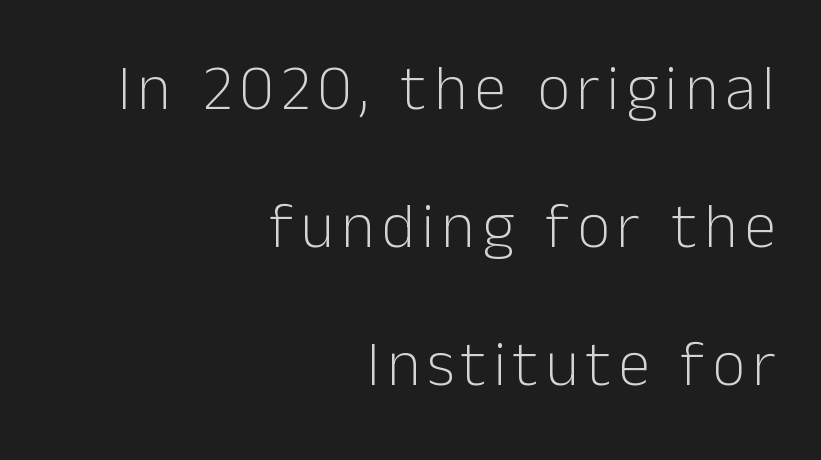
Q: Is the text bold? A: No.
Q: Is the text italic (slanted)? A: No, it is upright.
Q: Is the typeface a serif or a sans-serif typeface? A: Sans-serif.
Q: Is the text underlined? A: No.
Q: How is the paragraph aligned? A: Right-aligned.
Q: Is the spacing between lines tight, normal or loose? A: Loose.
Q: Width (condensed, normal, or wide)? A: Normal.
Q: Stroke contrast? A: Low.
Q: x-height? A: Medium.
Q: Monospaced? A: No.
